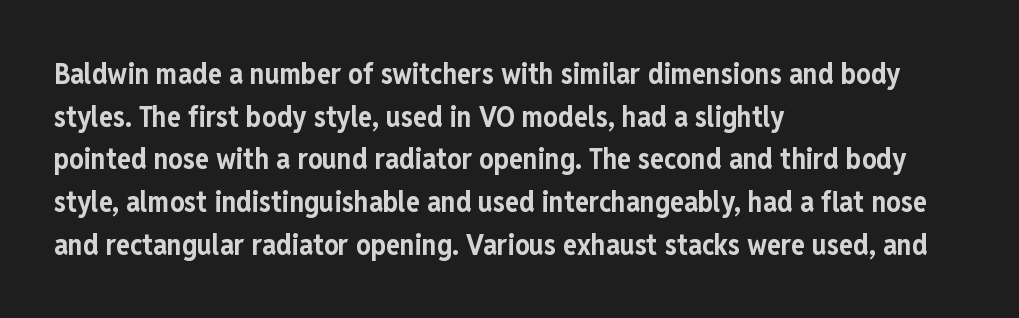
Weight: bold. Character widths vary here, with narrow letters taking less room than wide ones. This is the regular roman posture of the typeface. A bare baseline throughout the passage. You could call the tracking neutral — neither tight nor loose. Regarding serifs, this sample does without them.
